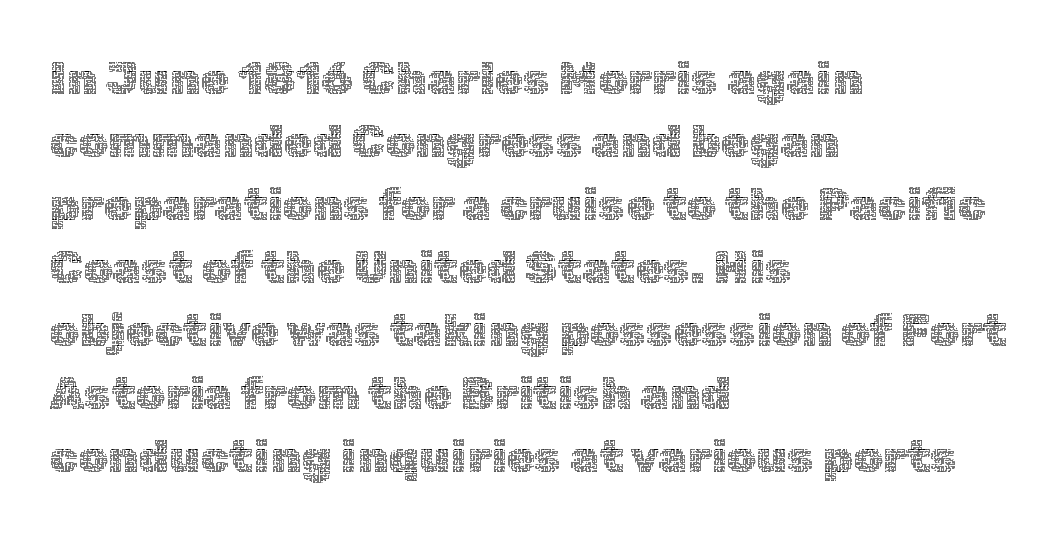
Looks like regular typesetting: each glyph gets only the width it needs. Compared with typical body copy, the letter spacing here is the same. The lettering holds an erect, upright posture throughout. Weight: regular or lighter. Leading: standard.
